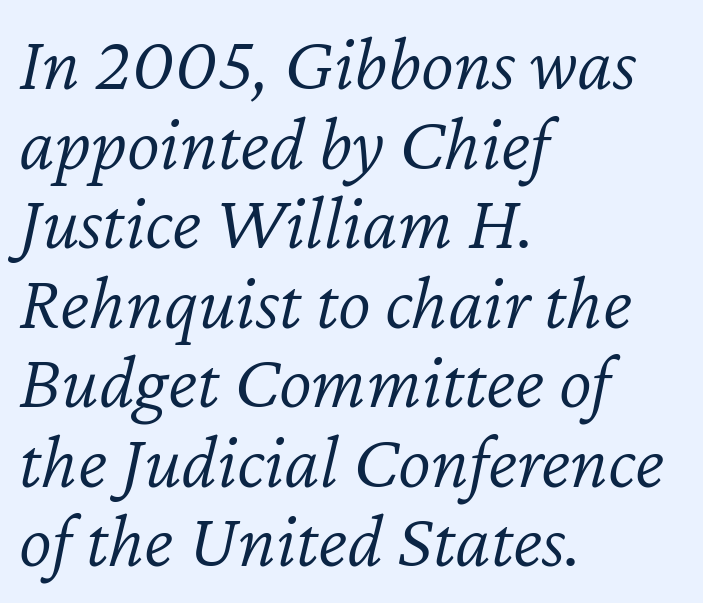
The image shows 78 px light type, italic (leaning right); set left-aligned, tight line spacing (1.02x), normal letter spacing, not underlined; low stroke contrast and a medium x-height.
